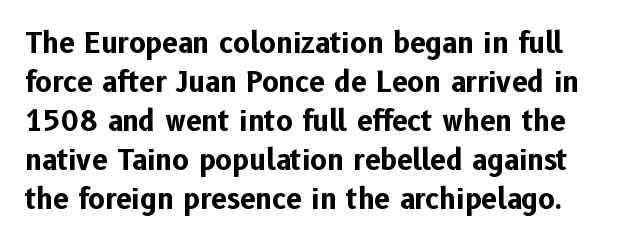
Q: Is the text bold? A: Yes.
Q: Is the text italic (slanted)? A: No, it is upright.
Q: Is the typeface a serif or a sans-serif typeface? A: Sans-serif.
Q: Is the text underlined? A: No.
Q: Is the spacing between letters normal or unusually wide? A: Normal.
Q: Is the spacing between lines tight, normal or loose? A: Normal.
Q: Width (condensed, normal, or wide)? A: Normal.
Q: Stroke contrast? A: Low.
Q: x-height? A: Medium.
Q: Monospaced? A: No.
